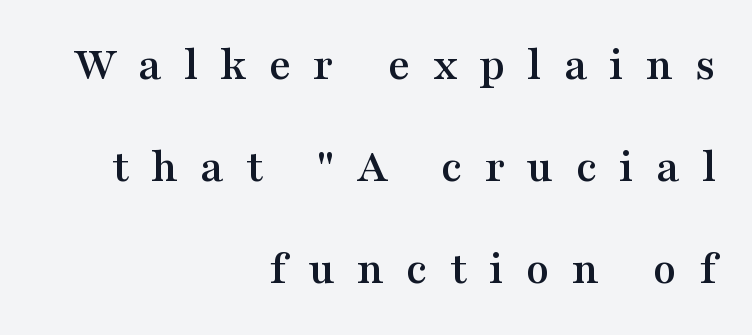
{"serif": "yes", "italic": "no", "width": "wide", "stroke_contrast": "medium", "x_height": "medium", "monospaced": "no", "underline": "no", "align": "right", "line_spacing": "loose", "line_spacing_ratio": 2.12, "letter_spacing": "wide", "letter_spacing_em": 0.46, "glyph_px": 48}
